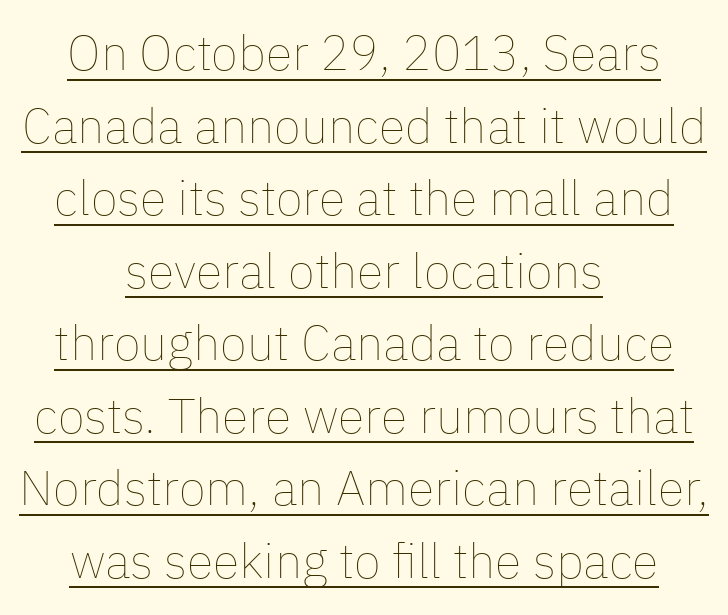
The image shows 49 px thin type, upright; set centered, normal line spacing (1.48x), normal letter spacing, underlined; low stroke contrast and a medium x-height.
